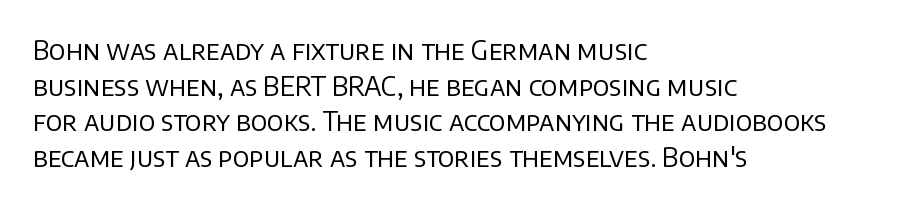
The image shows 26 px text type, upright; set left-aligned, normal line spacing (1.37x), normal letter spacing, not underlined.
